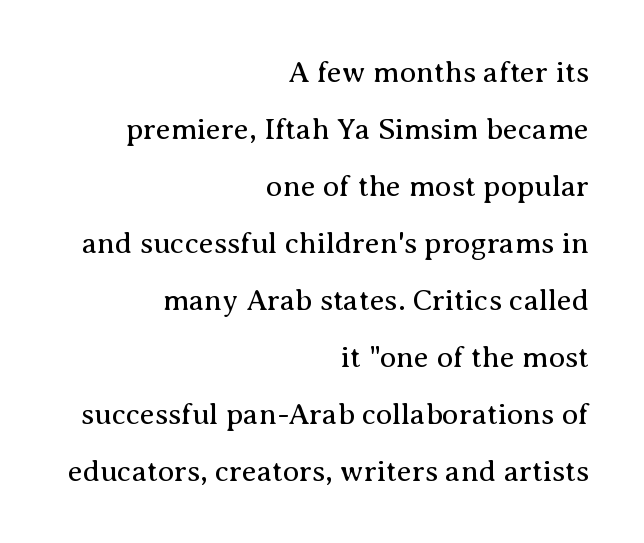
The image shows 30 px regular-weight serif type, upright; set right-aligned, loose line spacing (1.9x), normal letter spacing, not underlined; medium stroke contrast and a medium x-height.
